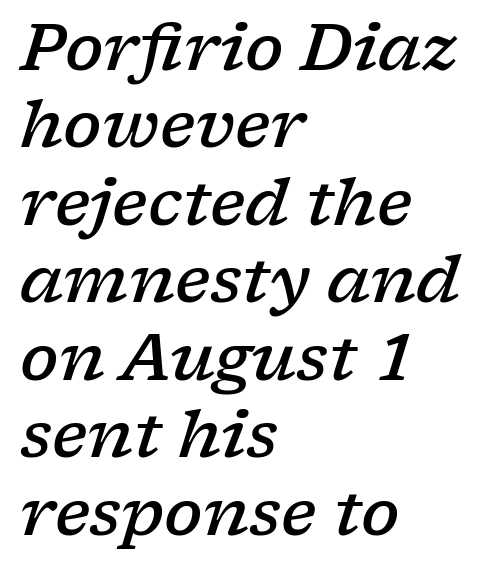
{"serif": "yes", "italic": "yes", "lean": "right", "slant_degrees": 17, "bold": "semi", "weight": "semibold", "width": "wide", "stroke_contrast": "low", "x_height": "medium", "monospaced": "no", "underline": "no", "align": "left", "line_spacing_ratio": 1.21, "letter_spacing": "normal", "letter_spacing_em": 0.0, "glyph_px": 64}
